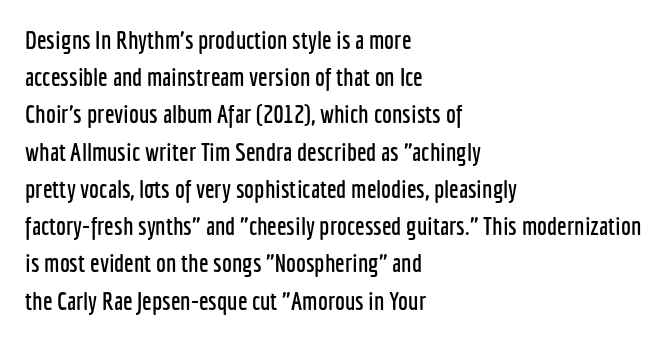
The image shows 25 px text type, upright; set left-aligned, normal line spacing (1.49x), normal letter spacing, not underlined.
